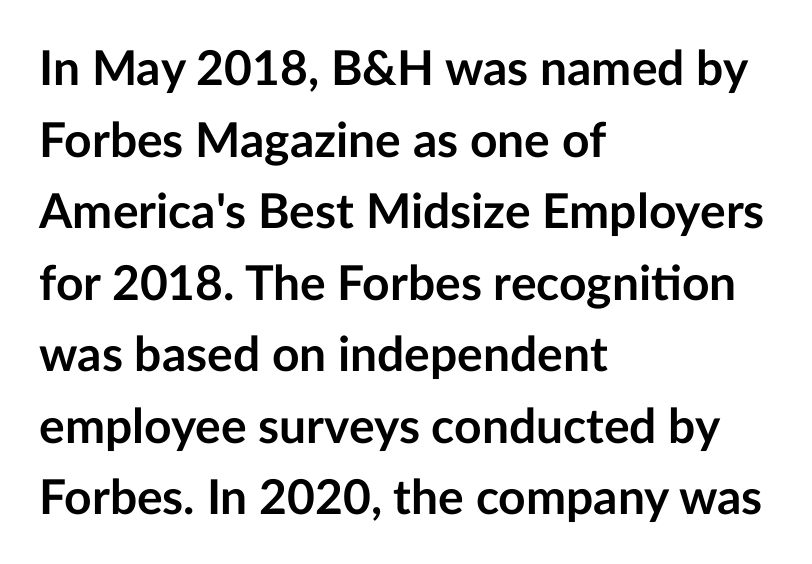
The image shows 48 px semibold sans-serif type, upright; set left-aligned, normal line spacing (1.49x), normal letter spacing, not underlined; low stroke contrast and a medium x-height.
